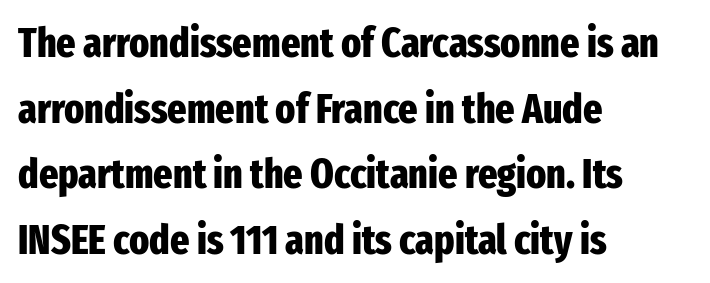
The designer went with a sans here, leaving each stem footless. Plenty of ink on the page — the face is bold. The letters advance in unequal steps, a hallmark of proportional type. Does the copy run flush right? No — it runs flush left. The type sits square on the baseline with zero lean. The face used here is rendered with its standard letterfit.
